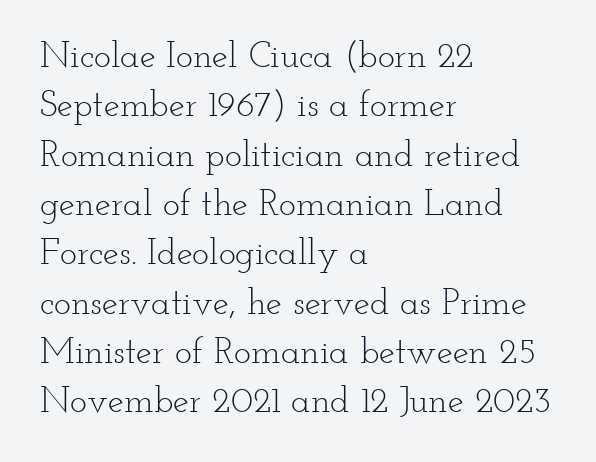
Here the designer chose a conventional face with non-uniform glyph widths. Stroke terminals: seriffed. The lines sit at an ordinary, default distance from one another. The horizontal fit of the characters is conventional and even.
